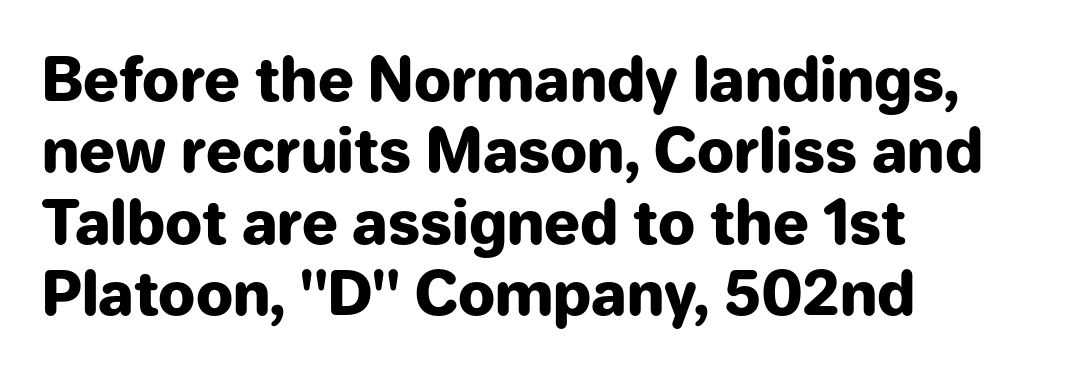
{"serif": "no", "italic": "no", "bold": "yes", "weight": "heavy", "width": "normal", "stroke_contrast": "low", "x_height": "medium", "monospaced": "no", "underline": "no", "align": "left", "line_spacing_ratio": 1.21, "letter_spacing": "normal", "letter_spacing_em": 0.0, "glyph_px": 59}
